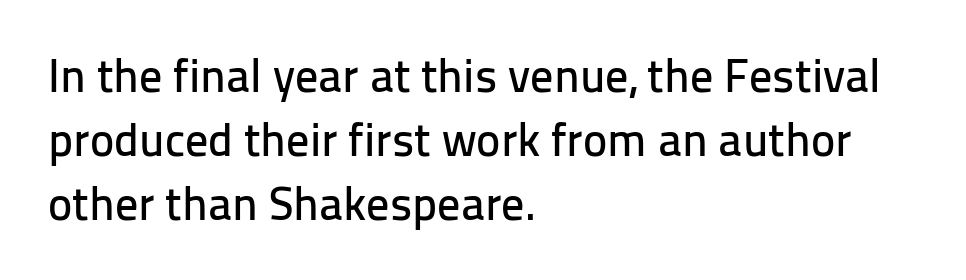
Nothing unusual about the tracking: characters are spaced as the font intends. Quick note: underline off. Reading down the column, the eye jumps a familiar distance to each next line. The typesetter chose a ragged-right arrangement here. Is this a fixed-width face? No — the glyphs have proportional, varying widths. Rendered with straight, roman letterforms.
